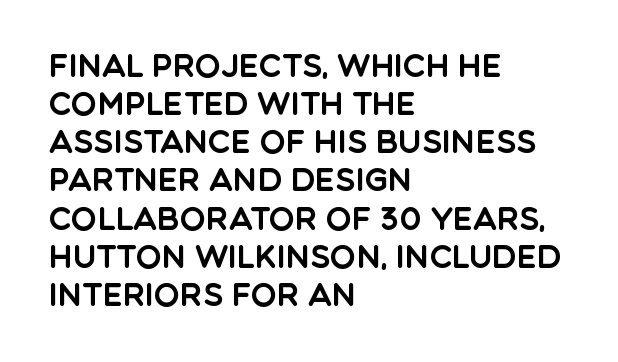
{"serif": "no", "italic": "no", "width": "normal", "x_height": "large", "monospaced": "no", "underline": "no", "align": "left", "line_spacing_ratio": 1.23, "letter_spacing": "normal", "letter_spacing_em": 0.0, "glyph_px": 31}
